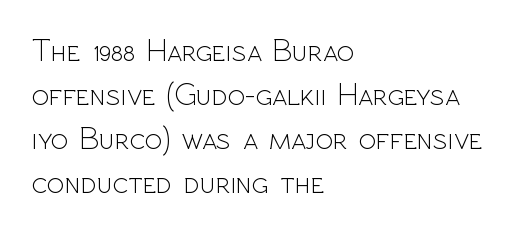
Q: Is the text bold? A: No.
Q: Is the text italic (slanted)? A: No, it is upright.
Q: Is the typeface a serif or a sans-serif typeface? A: Sans-serif.
Q: Is the text underlined? A: No.
Q: How is the paragraph aligned? A: Left-aligned.
Q: Is the spacing between letters normal or unusually wide? A: Normal.
Q: Is the spacing between lines tight, normal or loose? A: Normal.
Q: Width (condensed, normal, or wide)? A: Normal.
Q: x-height? A: Medium.
Q: Monospaced? A: No.
